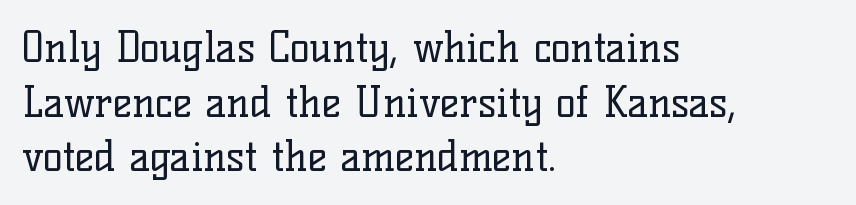
Q: Is the text bold? A: No.
Q: Is the text italic (slanted)? A: No, it is upright.
Q: Is the typeface a serif or a sans-serif typeface? A: Serif.
Q: Is the text underlined? A: No.
Q: How is the paragraph aligned? A: Left-aligned.
Q: Is the spacing between letters normal or unusually wide? A: Normal.
Q: Is the spacing between lines tight, normal or loose? A: Normal.
Q: Width (condensed, normal, or wide)? A: Normal.
Q: Stroke contrast? A: Low.
Q: x-height? A: Medium.
Q: Monospaced? A: No.
